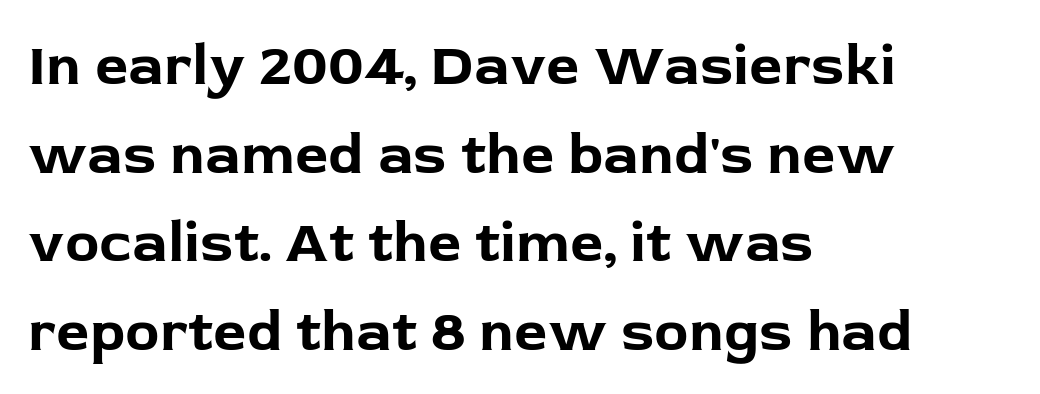
Q: Is the text bold? A: Yes.
Q: Is the text italic (slanted)? A: No, it is upright.
Q: Is the typeface a serif or a sans-serif typeface? A: Sans-serif.
Q: Is the text underlined? A: No.
Q: How is the paragraph aligned? A: Left-aligned.
Q: Is the spacing between letters normal or unusually wide? A: Normal.
Q: Is the spacing between lines tight, normal or loose? A: Normal.
Q: Width (condensed, normal, or wide)? A: Normal.
Q: Stroke contrast? A: Low.
Q: x-height? A: Medium.
Q: Monospaced? A: No.
